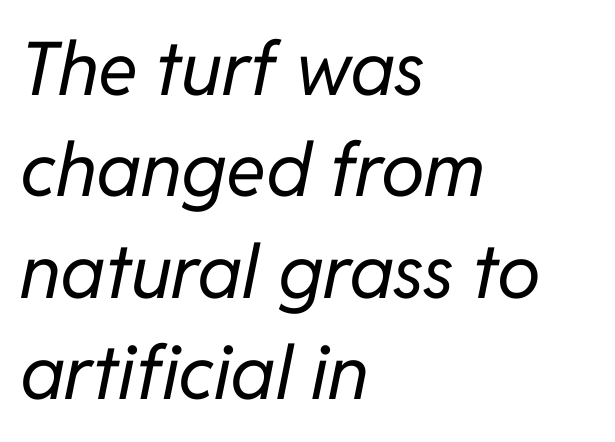
{"italic": "yes", "lean": "right", "slant_degrees": 11, "bold": "no", "weight": "regular", "width": "normal", "stroke_contrast": "low", "x_height": "medium", "monospaced": "no", "underline": "no", "align": "left", "line_spacing": "normal", "line_spacing_ratio": 1.37, "letter_spacing": "normal", "letter_spacing_em": 0.0, "glyph_px": 74}
